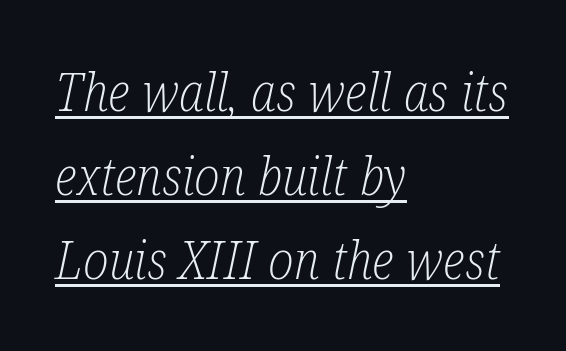
The image shows 52 px light, condensed serif type, italic (leaning right); set left-aligned, normal line spacing (1.62x), normal letter spacing, underlined; low stroke contrast and a medium x-height.
